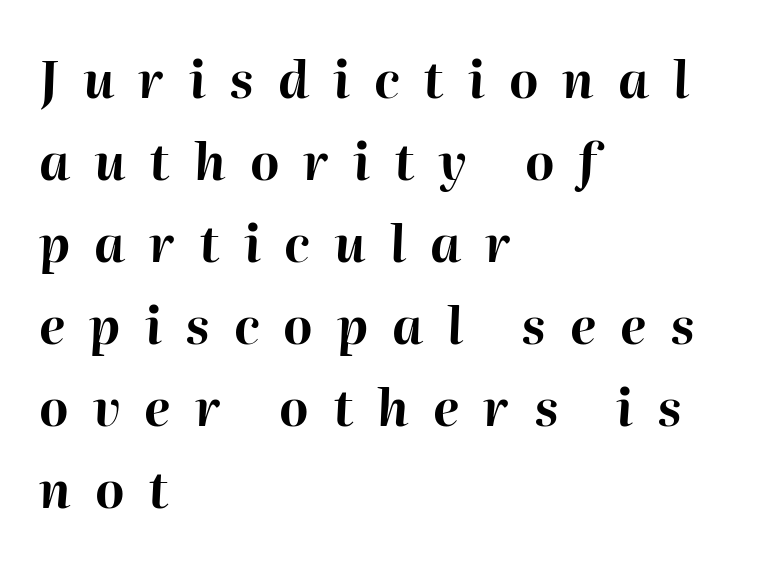
{"italic": "yes", "lean": "right", "slant_degrees": 2, "bold": "yes", "weight": "bold", "width": "normal", "stroke_contrast": "high", "x_height": "medium", "monospaced": "no", "underline": "no", "align": "left", "line_spacing": "normal", "line_spacing_ratio": 1.64, "letter_spacing": "wide", "letter_spacing_em": 0.48, "glyph_px": 50}
